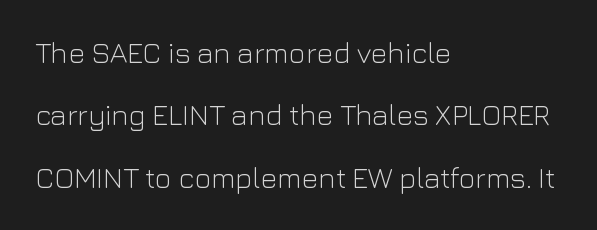
{"serif": "no", "italic": "no", "bold": "no", "weight": "light", "width": "normal", "stroke_contrast": "low", "x_height": "medium", "monospaced": "no", "underline": "no", "align": "left", "line_spacing": "loose", "line_spacing_ratio": 2.15, "letter_spacing": "normal", "letter_spacing_em": 0.0, "glyph_px": 29}
